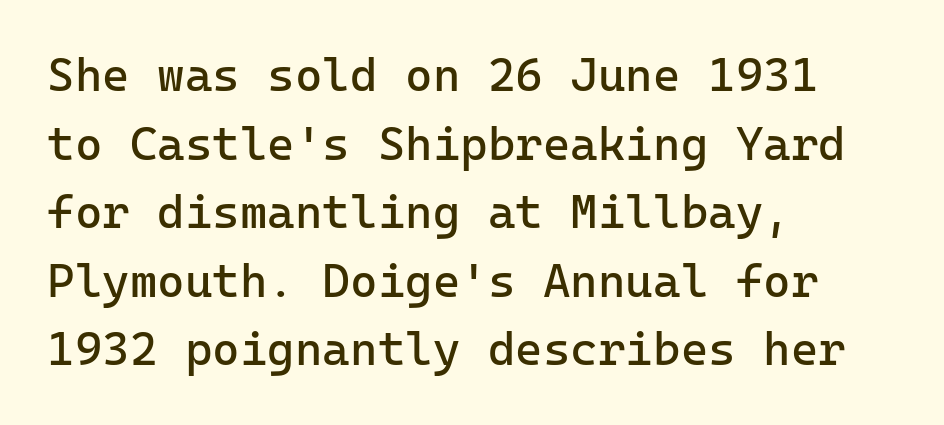
{"serif": "no", "italic": "no", "bold": "no", "weight": "regular", "width": "normal", "stroke_contrast": "low", "x_height": "medium", "underline": "no", "align": "left", "line_spacing": "normal", "line_spacing_ratio": 1.46, "letter_spacing": "normal", "letter_spacing_em": 0.0, "glyph_px": 47}
